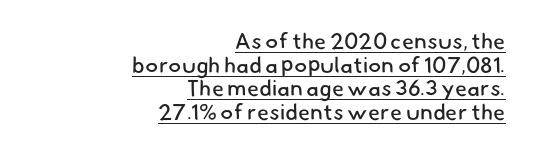
The strokes are not fattened; the text isn't bold. The gaps between neighbouring characters are ordinary and unremarkable. Each line ends at the same right margin while the left side varies. A typographer would call this underscored text. The lines are packed closely together with very little leading.
